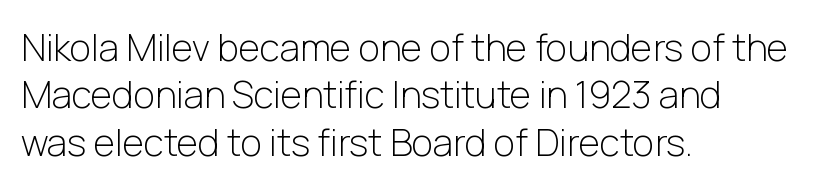
The image shows 37 px light sans-serif type, upright; set left-aligned, normal line spacing (1.28x), normal letter spacing, not underlined; low stroke contrast and a medium x-height.
